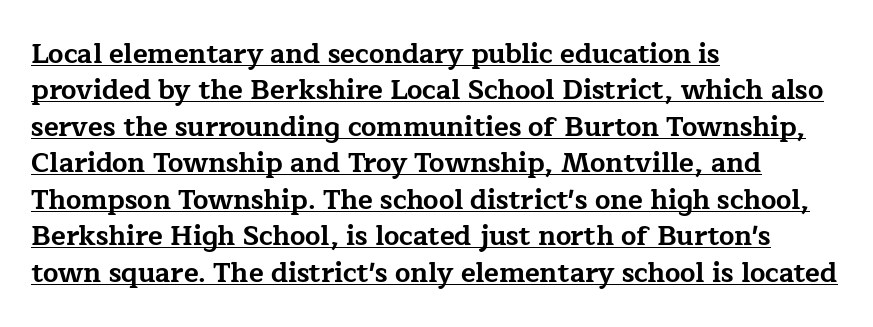
Q: Is the text bold? A: Yes.
Q: Is the text italic (slanted)? A: No, it is upright.
Q: Is the text underlined? A: Yes.
Q: How is the paragraph aligned? A: Left-aligned.
Q: Is the spacing between letters normal or unusually wide? A: Normal.
Q: Is the spacing between lines tight, normal or loose? A: Normal.
